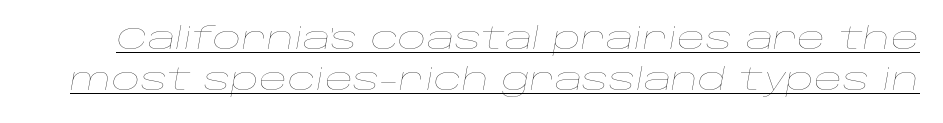
The image shows 31 px thin, wide type, italic (leaning right); set normal line spacing (1.33x), normal letter spacing, underlined; low stroke contrast and a large x-height.
